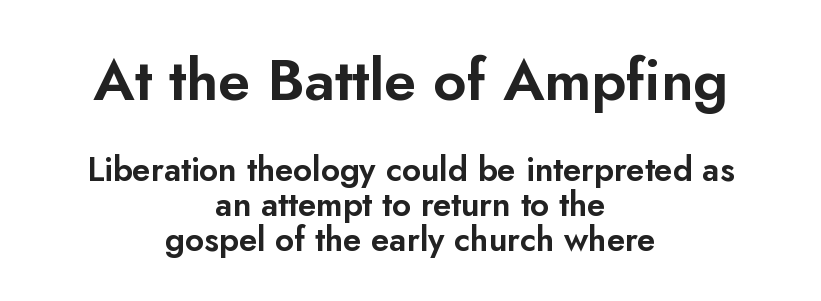
The image shows 58 px sans-serif type, upright; set centered, tight line spacing (1.06x), normal letter spacing, not underlined; the first (top) block is 1.76x larger; low stroke contrast and a small x-height.
